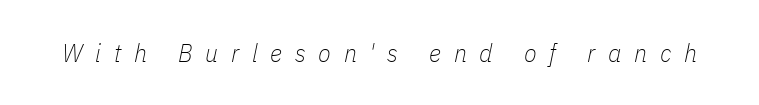
Q: Is the text bold? A: No.
Q: Is the text italic (slanted)? A: Yes, it leans right by about 11 degrees.
Q: Is the text underlined? A: No.
Q: Is the spacing between letters normal or unusually wide? A: Unusually wide.
